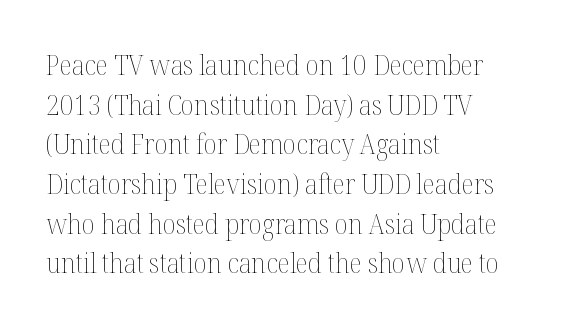
{"italic": "no", "bold": "no", "underline": "no", "align": "left", "line_spacing": "normal", "line_spacing_ratio": 1.47, "letter_spacing": "normal", "letter_spacing_em": 0.0, "glyph_px": 27}
